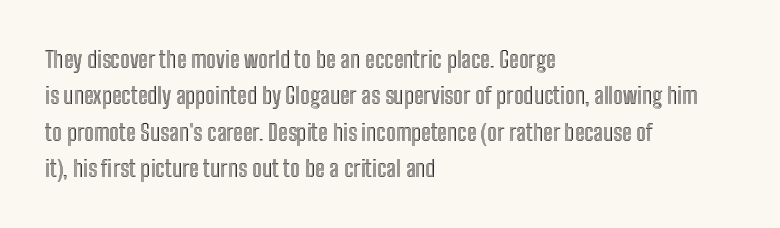
Style check: upright. Honestly, the letter spacing is just normal — you wouldn't notice it. Short and long lines alike share a common starting point at left. Any mark beneath the type? The region is blank. Interline gaps are of average width in this sample.
